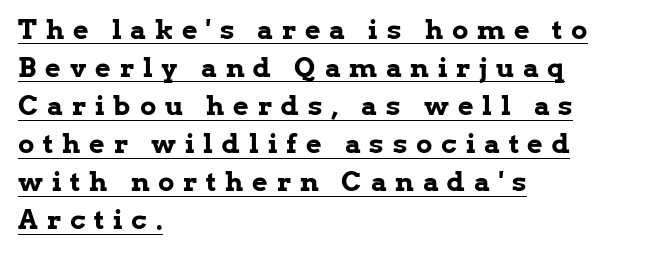
Is there an underline? Yes — a line sits under the letters. The font's upright variant was chosen for this text. Strokes here are thick enough to call this a true bold. Words appear elongated and porous because spacing is wide. This block has exactly the height ordinary leading produces.
